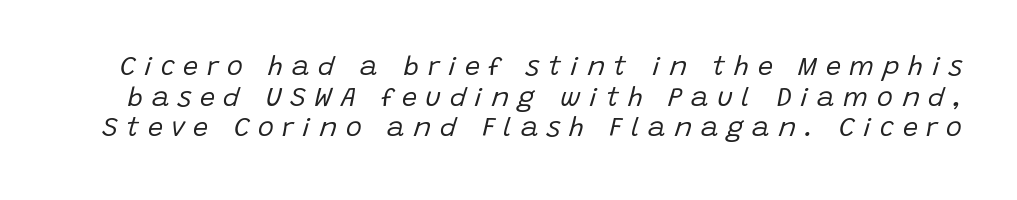
Q: Is the text bold? A: No.
Q: Is the text italic (slanted)? A: Yes, it leans right by about 15 degrees.
Q: Is the text underlined? A: No.
Q: Is the spacing between letters normal or unusually wide? A: Unusually wide.
Q: Is the spacing between lines tight, normal or loose? A: Tight.
